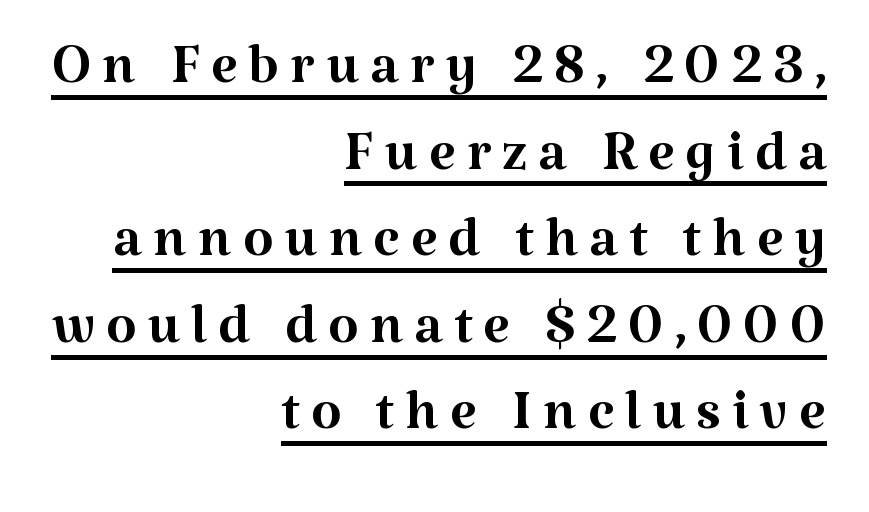
Q: Is the text bold? A: No.
Q: Is the text italic (slanted)? A: No, it is upright.
Q: Is the typeface a serif or a sans-serif typeface? A: Serif.
Q: Is the text underlined? A: Yes.
Q: How is the paragraph aligned? A: Right-aligned.
Q: Is the spacing between lines tight, normal or loose? A: Tight.
Q: Width (condensed, normal, or wide)? A: Normal.
Q: Stroke contrast? A: Medium.
Q: x-height? A: Medium.
Q: Monospaced? A: No.
